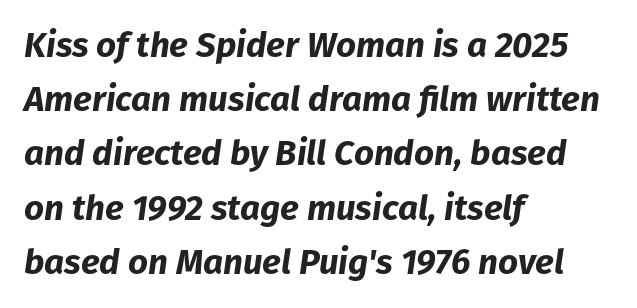
Compared with a centered layout, this one pins lines to the left instead. The whole block is typeset with a tilt. Is there much room between lines? A standard amount, neither cramped nor airy. Summary of weight: heavy, a full bold. Anything drawn beneath the words? Only blank space. The line texture is even and compact thanks to regular tracking.
